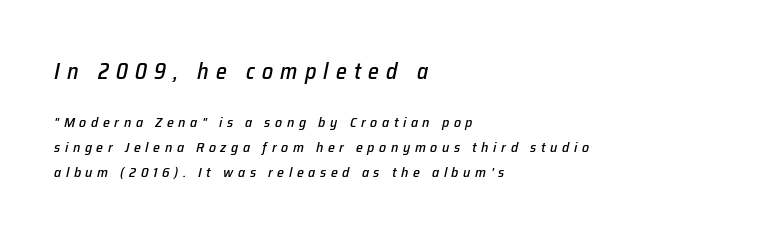
The image shows 22 px text type, italic (leaning right); set left-aligned, line spacing 1.79x, unusually wide letter spacing (+0.33 em), not underlined; the first (top) block is 1.57x larger.
